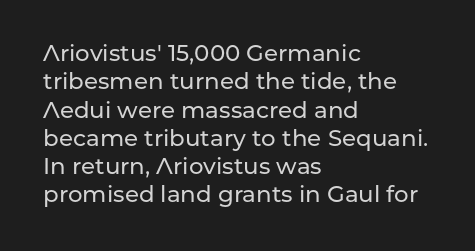
Q: Is the text italic (slanted)? A: No, it is upright.
Q: Is the text underlined? A: No.
Q: How is the paragraph aligned? A: Left-aligned.
Q: Is the spacing between letters normal or unusually wide? A: Normal.
